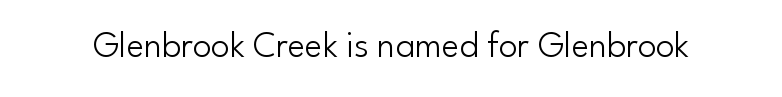
Q: Is the text bold? A: No.
Q: Is the text italic (slanted)? A: No, it is upright.
Q: Is the typeface a serif or a sans-serif typeface? A: Sans-serif.
Q: Is the text underlined? A: No.
Q: Is the spacing between letters normal or unusually wide? A: Normal.
Q: Width (condensed, normal, or wide)? A: Normal.
Q: Stroke contrast? A: Low.
Q: x-height? A: Small.
Q: Monospaced? A: No.
